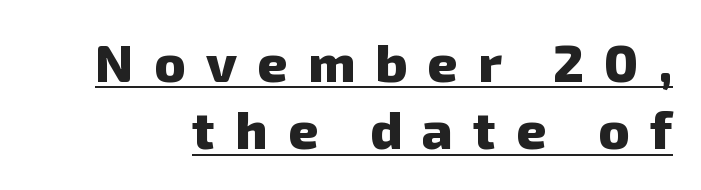
Q: Is the text bold? A: Yes.
Q: Is the typeface a serif or a sans-serif typeface? A: Sans-serif.
Q: Is the text underlined? A: Yes.
Q: Is the spacing between letters normal or unusually wide? A: Unusually wide.
Q: Is the spacing between lines tight, normal or loose? A: Normal.
Q: Width (condensed, normal, or wide)? A: Normal.
Q: Stroke contrast? A: Low.
Q: x-height? A: Medium.
Q: Monospaced? A: No.
